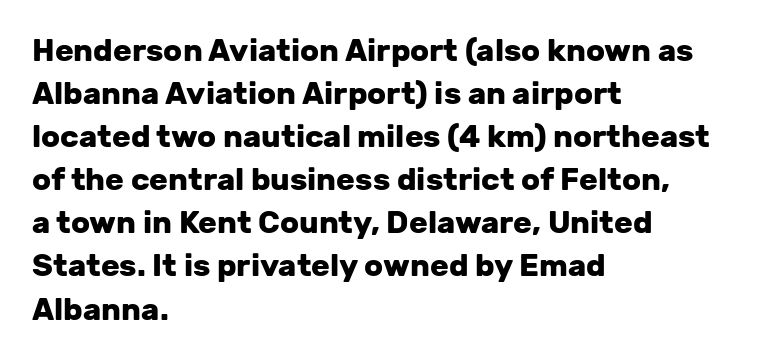
{"serif": "no", "italic": "no", "bold": "yes", "weight": "heavy", "width": "normal", "stroke_contrast": "low", "x_height": "medium", "monospaced": "no", "underline": "no", "align": "left", "line_spacing": "normal", "line_spacing_ratio": 1.39, "letter_spacing": "normal", "letter_spacing_em": 0.0, "glyph_px": 31}
